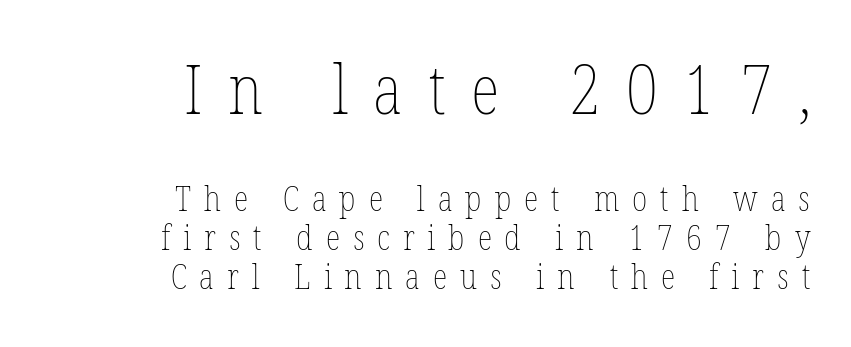
The words here are not underlined. The typesetter chose a ragged-left arrangement here. Is the letter spacing exaggerated? Yes — the characters are pushed far apart. The face looks like a standard text weight, possibly lighter. These two chunks differ in scale, with the top chunk taking the larger measure. Varying glyph widths throughout — classic text-font behaviour.
